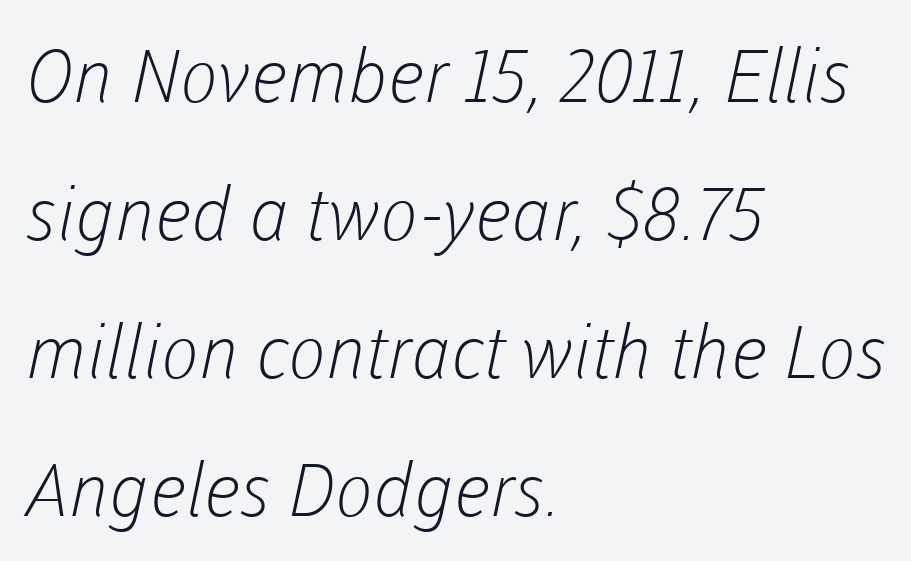
The font sits on the lighter half of the weight spectrum, regular included. Each row of text sits above clean, open space. Is the block centered? No — it sits flush against the left margin. The letters advance in unequal steps, a hallmark of proportional type.
